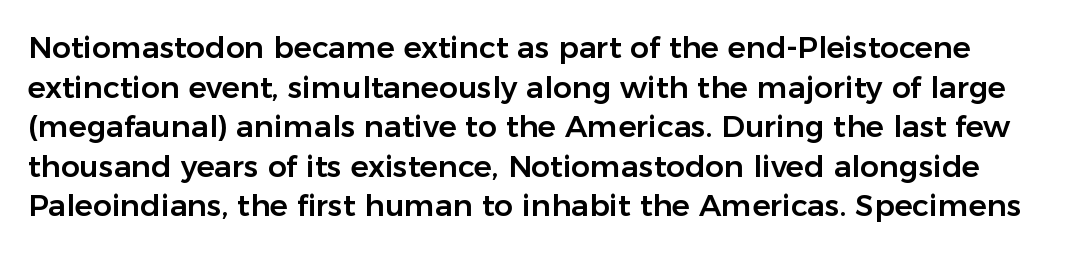
Reading down the column, the eye jumps a familiar distance to each next line. Here the glyphs are tracked normally, forming tight word shapes. Is this a fixed-width face? No — the glyphs have proportional, varying widths. The glyphs are unaccompanied by any horizontal stroke below them. Unlike a traditional serif, this face leaves its strokes unadorned.
